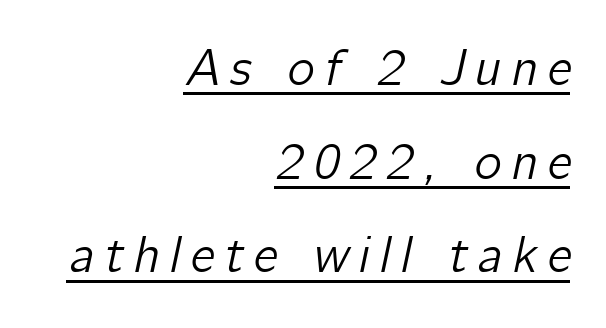
Q: Is the text italic (slanted)? A: Yes, it leans right by about 12 degrees.
Q: Is the text underlined? A: Yes.
Q: How is the paragraph aligned? A: Right-aligned.
Q: Width (condensed, normal, or wide)? A: Normal.
Q: Stroke contrast? A: Low.
Q: x-height? A: Medium.
Q: Monospaced? A: No.
